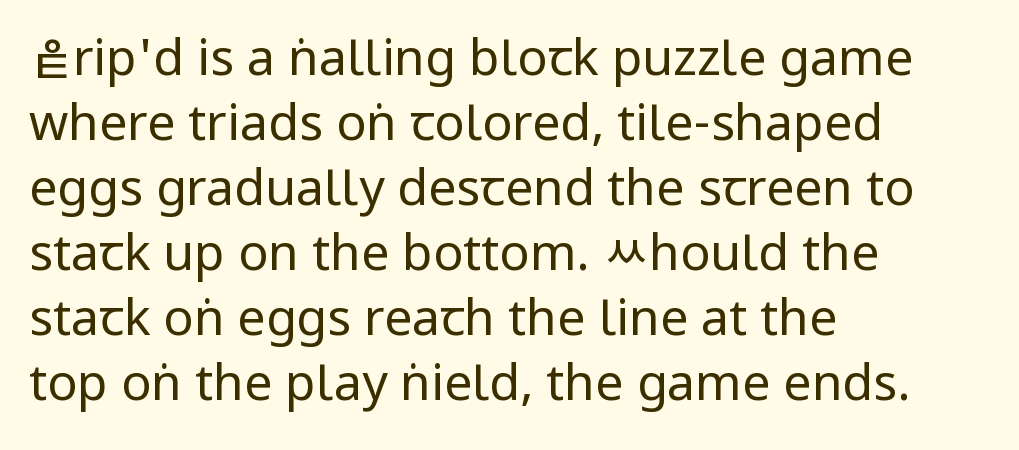
{"serif": "no", "italic": "no", "bold": "no", "weight": "regular", "width": "condensed", "stroke_contrast": "low", "x_height": "large", "monospaced": "no", "underline": "no", "align": "left", "line_spacing": "normal", "line_spacing_ratio": 1.3, "letter_spacing": "normal", "letter_spacing_em": 0.0, "glyph_px": 50}
